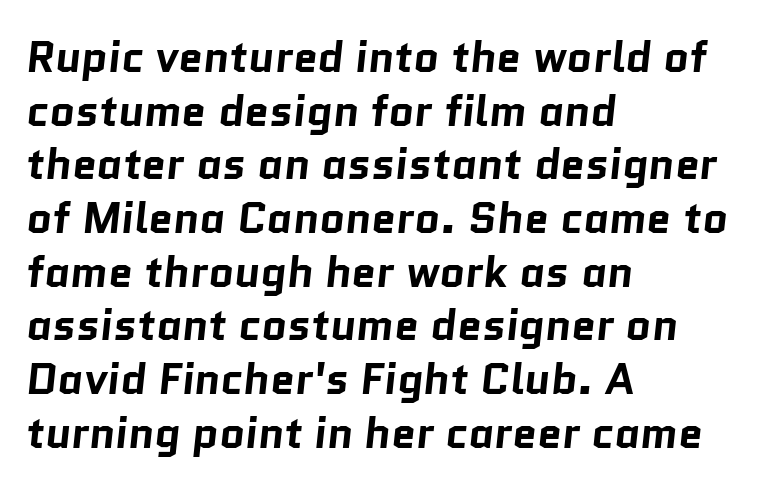
{"serif": "no", "bold": "yes", "weight": "bold", "width": "normal", "stroke_contrast": "low", "x_height": "medium", "monospaced": "no", "underline": "no", "align": "left", "line_spacing_ratio": 1.22, "letter_spacing": "normal", "letter_spacing_em": 0.0, "glyph_px": 44}
